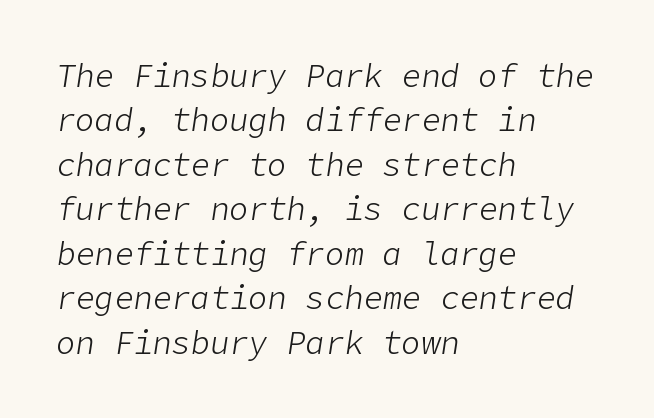
Q: Is the text bold? A: No.
Q: Is the text italic (slanted)? A: Yes, it leans right by about 9 degrees.
Q: Is the text underlined? A: No.
Q: How is the paragraph aligned? A: Left-aligned.
Q: Is the spacing between letters normal or unusually wide? A: Normal.
Q: Is the spacing between lines tight, normal or loose? A: Normal.
Q: Width (condensed, normal, or wide)? A: Normal.
Q: Stroke contrast? A: Low.
Q: x-height? A: Medium.
